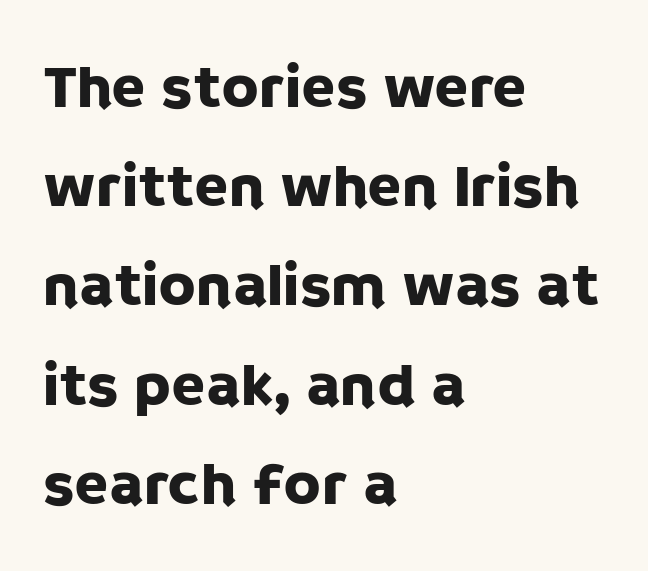
Interline gaps are of average width in this sample. This is the regular roman posture of the typeface. Default kerning and tracking; the words read as compact shapes. The space beneath each line is pristine and unruled.
